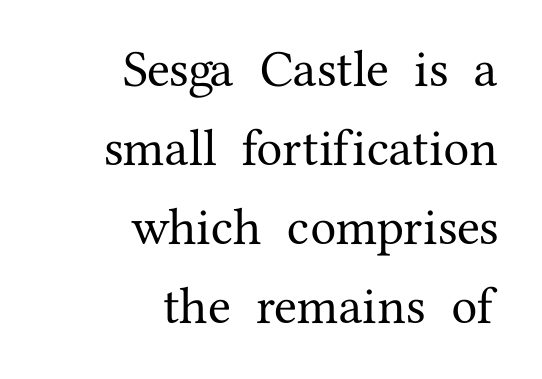
The lines sit at an ordinary, default distance from one another. Compared with typical body copy, the letter spacing here is the same. Does the lettering tilt? It doesn't — this is upright. Decoration check: the copy has no underline. Line endings align vertically; line beginnings do not.
